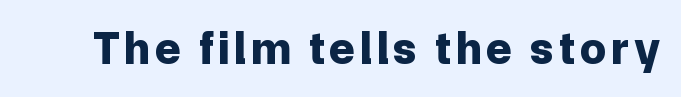
Q: Is the text bold? A: Yes.
Q: Is the text italic (slanted)? A: No, it is upright.
Q: Is the typeface a serif or a sans-serif typeface? A: Sans-serif.
Q: Is the text underlined? A: No.
Q: Width (condensed, normal, or wide)? A: Normal.
Q: Stroke contrast? A: Low.
Q: x-height? A: Medium.
Q: Monospaced? A: No.
